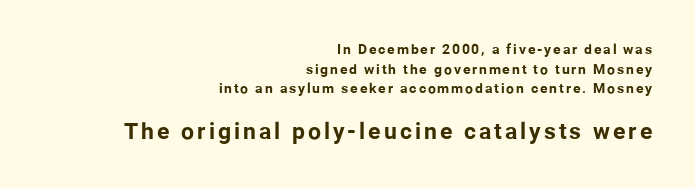
The lower block of text is set noticeably larger than the block above it. Horizontal alignment here is rightward, an uncommon choice for prose. Does the leading feel generous? No, just average. Caption: bold face, heavy strokes. The gap between lines stays unmarked. Do the letters lean? They stand straight.
